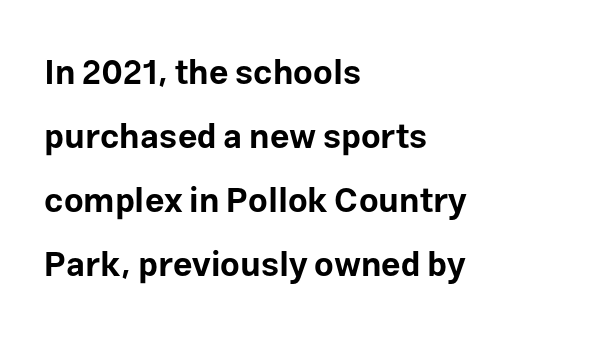
Q: Is the text bold? A: Yes.
Q: Is the text italic (slanted)? A: No, it is upright.
Q: Is the typeface a serif or a sans-serif typeface? A: Sans-serif.
Q: Is the text underlined? A: No.
Q: How is the paragraph aligned? A: Left-aligned.
Q: Is the spacing between letters normal or unusually wide? A: Normal.
Q: Width (condensed, normal, or wide)? A: Normal.
Q: Stroke contrast? A: Low.
Q: x-height? A: Medium.
Q: Monospaced? A: No.
